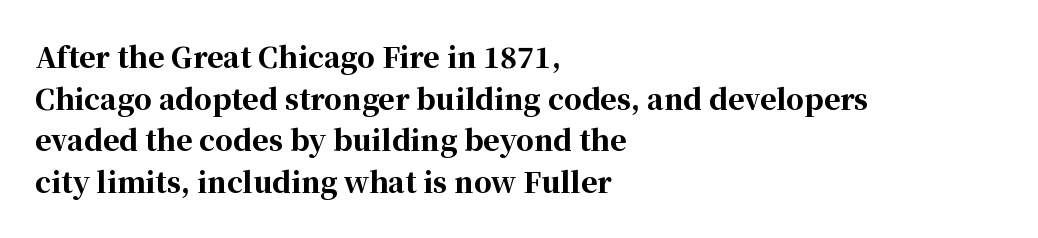
Normally led — the rows are evenly, conventionally spaced. Compared with an ordinary text face, these strokes are far heavier — a full bold. No word sits above an underline. The designer went with a serif here, giving each stem small feet. Designer's note — italics off, roman on.
